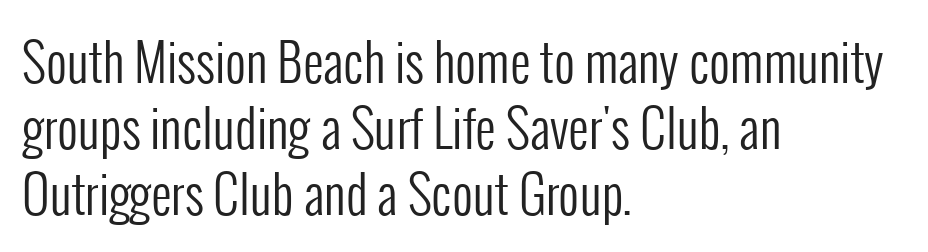
Q: Is the text bold? A: No.
Q: Is the text italic (slanted)? A: No, it is upright.
Q: Is the typeface a serif or a sans-serif typeface? A: Sans-serif.
Q: Is the text underlined? A: No.
Q: How is the paragraph aligned? A: Left-aligned.
Q: Is the spacing between letters normal or unusually wide? A: Normal.
Q: Is the spacing between lines tight, normal or loose? A: Normal.
Q: Width (condensed, normal, or wide)? A: Condensed.
Q: Stroke contrast? A: Low.
Q: x-height? A: Medium.
Q: Monospaced? A: No.
